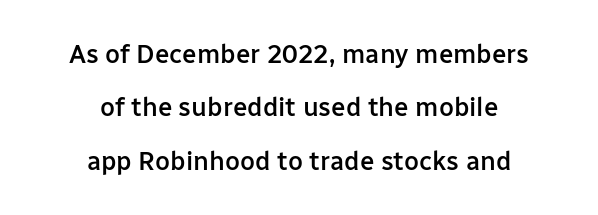
The image shows 26 px text type, upright; set centered, loose line spacing (2.05x), normal letter spacing, not underlined.
